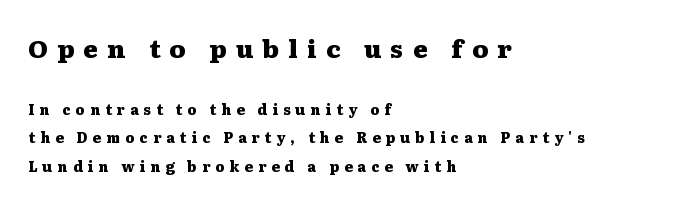
These lines stand farther apart than default settings would place them. Upright lettering throughout. One-word summary of the alignment: left. Compare the two chunks: the upper has the greater cap height. The area under the type is left untouched.
